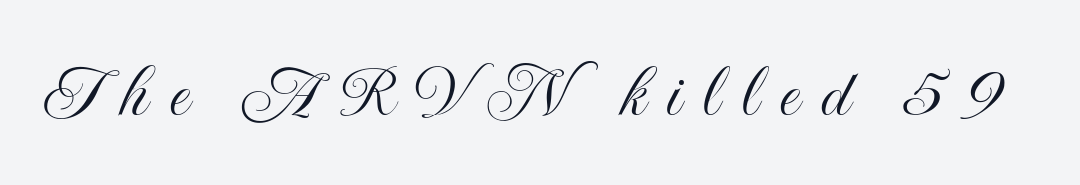
Q: Is the text italic (slanted)? A: Yes.
Q: Is the text underlined? A: No.
Q: Is the spacing between letters normal or unusually wide? A: Unusually wide.
Q: Width (condensed, normal, or wide)? A: Condensed.
Q: x-height? A: Small.
Q: Monospaced? A: No.
